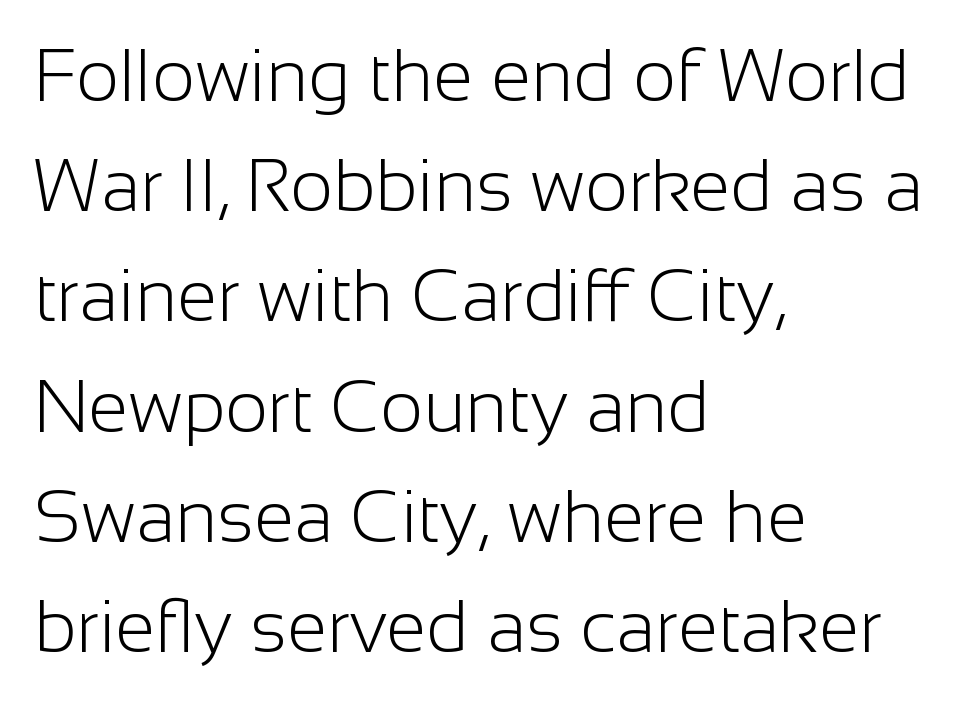
Q: Is the text bold? A: No.
Q: Is the text italic (slanted)? A: No, it is upright.
Q: Is the typeface a serif or a sans-serif typeface? A: Sans-serif.
Q: Is the text underlined? A: No.
Q: How is the paragraph aligned? A: Left-aligned.
Q: Is the spacing between letters normal or unusually wide? A: Normal.
Q: Is the spacing between lines tight, normal or loose? A: Normal.
Q: Width (condensed, normal, or wide)? A: Normal.
Q: Stroke contrast? A: Low.
Q: x-height? A: Medium.
Q: Monospaced? A: No.
